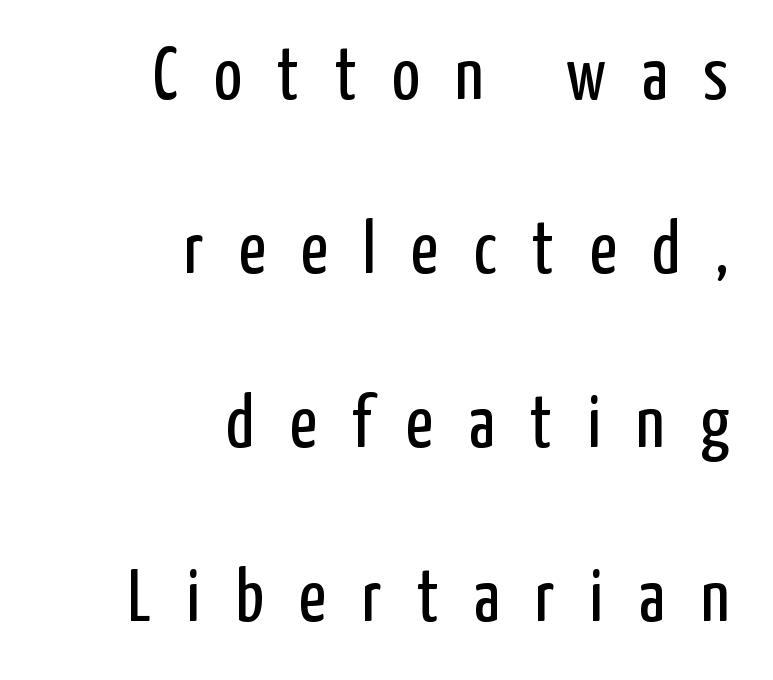
Q: Is the text bold? A: No.
Q: Is the text italic (slanted)? A: No, it is upright.
Q: Is the typeface a serif or a sans-serif typeface? A: Sans-serif.
Q: Is the text underlined? A: No.
Q: How is the paragraph aligned? A: Right-aligned.
Q: Is the spacing between letters normal or unusually wide? A: Unusually wide.
Q: Is the spacing between lines tight, normal or loose? A: Loose.
Q: Width (condensed, normal, or wide)? A: Condensed.
Q: Stroke contrast? A: Low.
Q: x-height? A: Medium.
Q: Monospaced? A: No.
